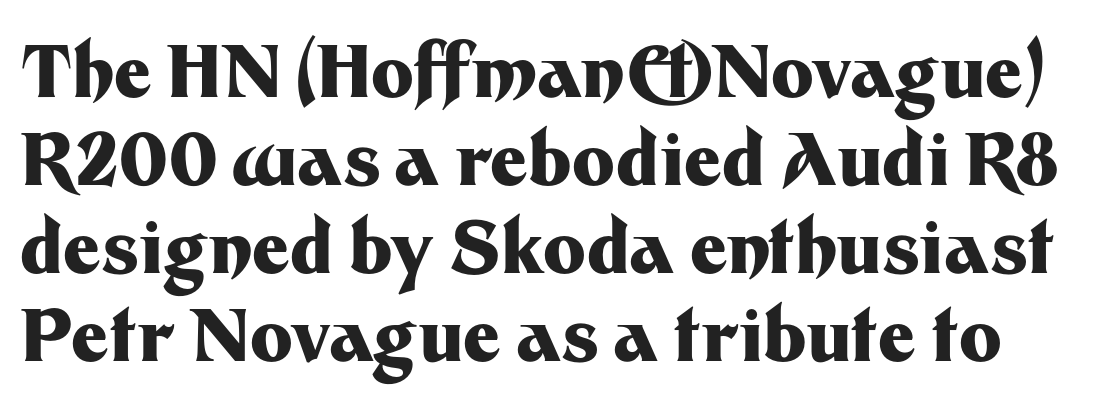
{"serif": "no", "italic": "no", "bold": "yes", "weight": "heavy", "width": "normal", "stroke_contrast": "medium", "x_height": "medium", "monospaced": "no", "underline": "no", "line_spacing_ratio": 1.22, "letter_spacing": "normal", "letter_spacing_em": 0.0, "glyph_px": 72}
